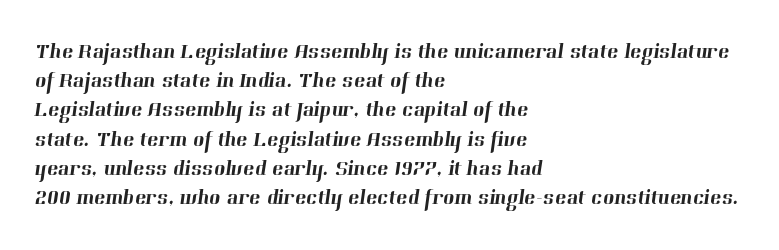
Q: Is the text underlined? A: No.
Q: How is the paragraph aligned? A: Left-aligned.
Q: Is the spacing between letters normal or unusually wide? A: Normal.
Q: Is the spacing between lines tight, normal or loose? A: Normal.
